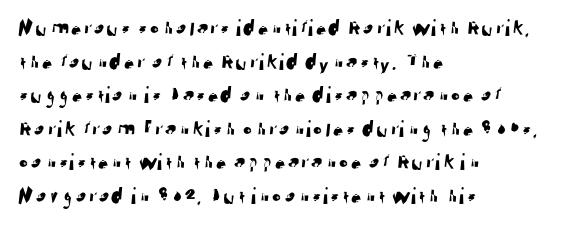
Q: Is the text underlined? A: No.
Q: How is the paragraph aligned? A: Left-aligned.
Q: Is the spacing between letters normal or unusually wide? A: Normal.
Q: Is the spacing between lines tight, normal or loose? A: Normal.
